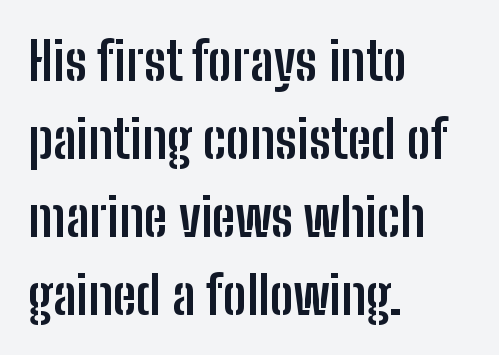
In terms of posture, this sample is upright. The rendering uses a moderate line-height, typical for paragraphs. Anything drawn beneath the words? Only blank space. Weight check: bold — yes, fully. The compositor pushed each line to the left boundary. No feet cap the strokes, marking this as sans-serif type.
